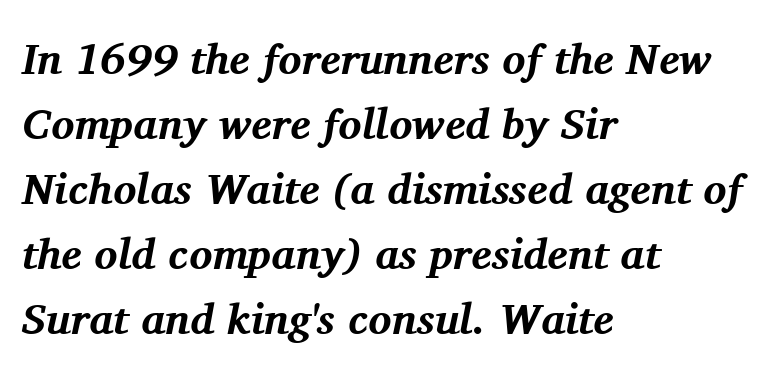
Words float on clear page, feet unadorned. Characters are canted at an angle relative to the baseline's perpendicular. Line spacing here is normal. Notice how thick the strokes are: this is what a full bold looks like. Every row of glyphs begins at an identical x-position on the left.
